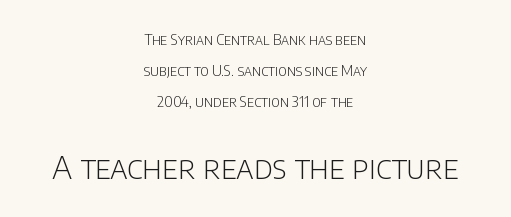
The image shows 31 px light sans-serif type, upright; set centered, loose line spacing (2.2x), normal letter spacing, not underlined; the second (bottom) block is 2.21x larger; low stroke contrast and a large x-height.
